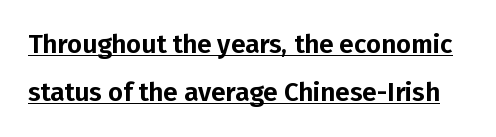
Quick note: underline on. Compared with typical body copy, the letter spacing here is the same. These lines were composed using upright roman letters.
